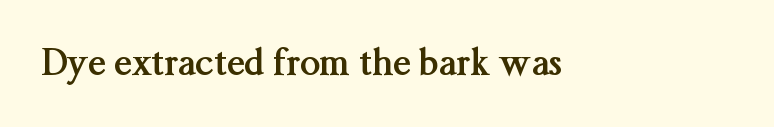
{"serif": "yes", "italic": "no", "bold": "yes", "weight": "semibold", "width": "normal", "stroke_contrast": "medium", "x_height": "medium", "monospaced": "no", "underline": "no", "letter_spacing": "normal", "letter_spacing_em": 0.0, "glyph_px": 36}
